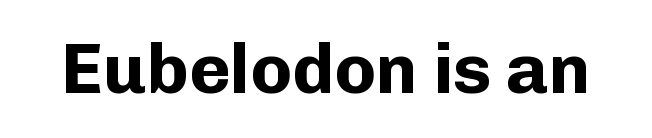
The image shows 70 px bold sans-serif type, upright; set normal letter spacing, not underlined; low stroke contrast and a medium x-height.
